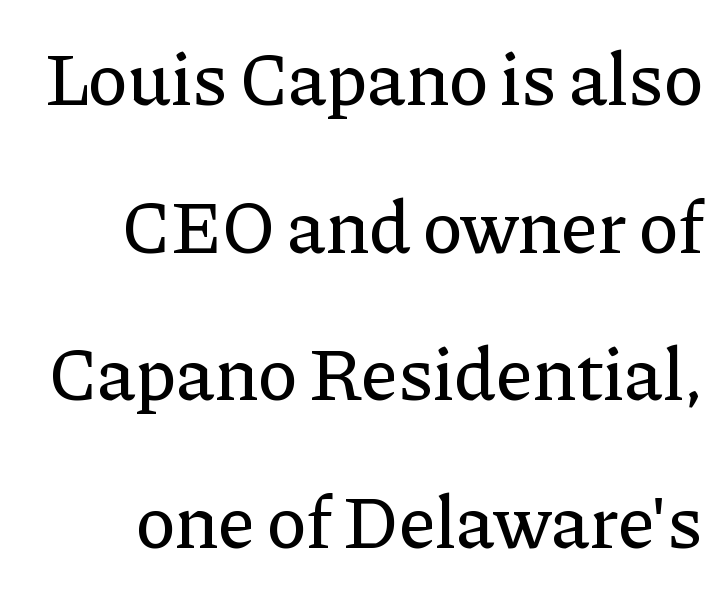
{"serif": "yes", "italic": "no", "width": "normal", "stroke_contrast": "low", "x_height": "medium", "monospaced": "no", "underline": "no", "line_spacing": "loose", "line_spacing_ratio": 1.97, "letter_spacing": "normal", "letter_spacing_em": 0.0, "glyph_px": 75}
